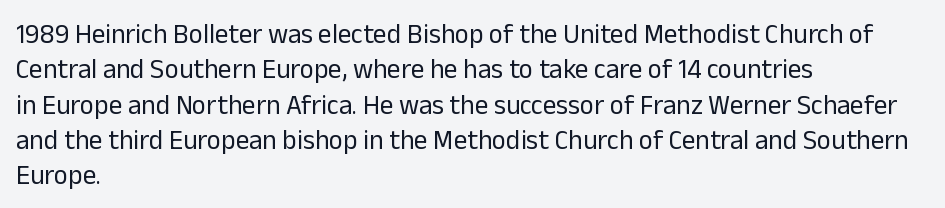
The image shows 27 px text type, upright; set left-aligned, normal line spacing (1.31x), normal letter spacing, not underlined.
